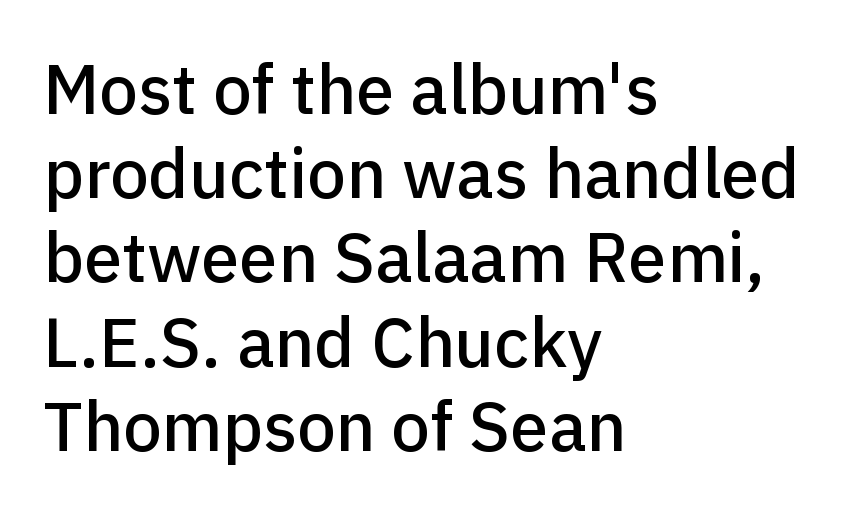
{"serif": "no", "italic": "no", "width": "normal", "stroke_contrast": "low", "x_height": "medium", "monospaced": "no", "underline": "no", "align": "left", "line_spacing_ratio": 1.22, "letter_spacing": "normal", "letter_spacing_em": 0.0, "glyph_px": 69}
